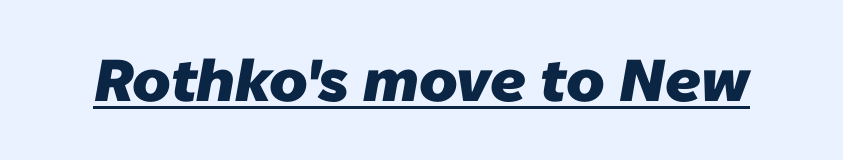
Q: Is the text bold? A: Yes.
Q: Is the typeface a serif or a sans-serif typeface? A: Sans-serif.
Q: Is the text underlined? A: Yes.
Q: Is the spacing between letters normal or unusually wide? A: Normal.
Q: Width (condensed, normal, or wide)? A: Normal.
Q: Stroke contrast? A: Low.
Q: x-height? A: Medium.
Q: Monospaced? A: No.
